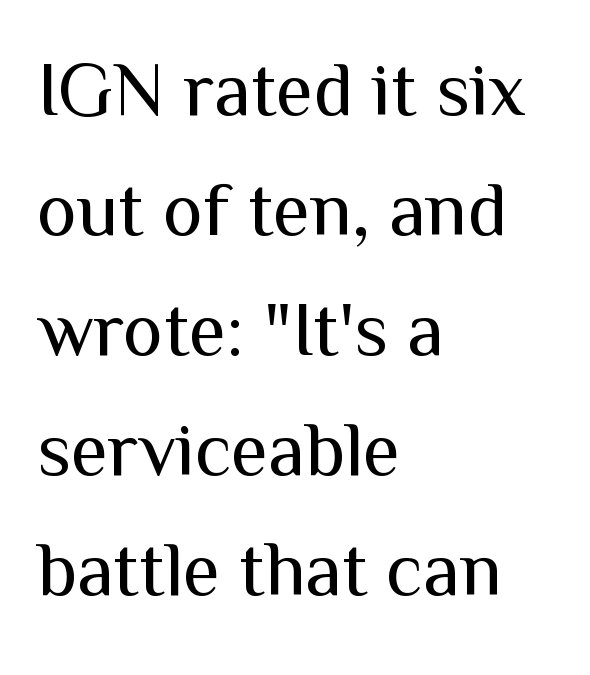
The image shows 76 px regular-weight sans-serif type, upright; set left-aligned, normal line spacing (1.58x), normal letter spacing, not underlined; medium stroke contrast and a medium x-height.
